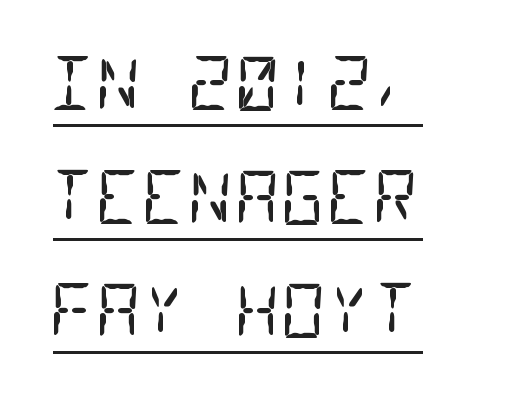
Q: Is the text bold? A: No.
Q: Is the typeface a serif or a sans-serif typeface? A: Sans-serif.
Q: Is the text underlined? A: Yes.
Q: How is the paragraph aligned? A: Left-aligned.
Q: Is the spacing between letters normal or unusually wide? A: Normal.
Q: Is the spacing between lines tight, normal or loose? A: Normal.
Q: Width (condensed, normal, or wide)? A: Condensed.
Q: Stroke contrast? A: Low.
Q: x-height? A: Large.
Q: Monospaced? A: Yes.
